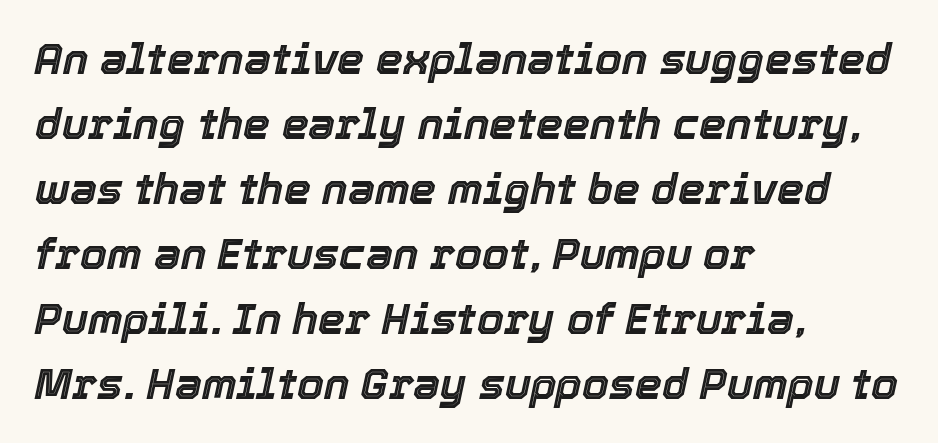
{"italic": "yes", "lean": "right", "slant_degrees": 12, "width": "normal", "x_height": "medium", "monospaced": "no", "underline": "no", "align": "left", "line_spacing": "normal", "line_spacing_ratio": 1.51, "letter_spacing": "normal", "letter_spacing_em": 0.0, "glyph_px": 43}
